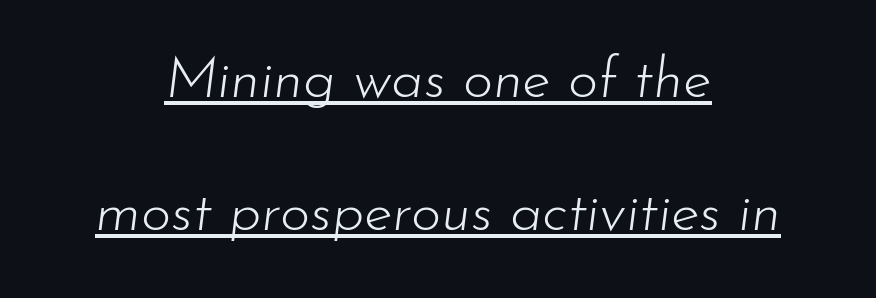
{"italic": "yes", "lean": "right", "slant_degrees": 7, "bold": "no", "weight": "light", "width": "normal", "stroke_contrast": "low", "x_height": "small", "monospaced": "no", "underline": "yes", "align": "center", "line_spacing": "loose", "line_spacing_ratio": 2.29, "letter_spacing": "normal", "letter_spacing_em": 0.0, "glyph_px": 58}
